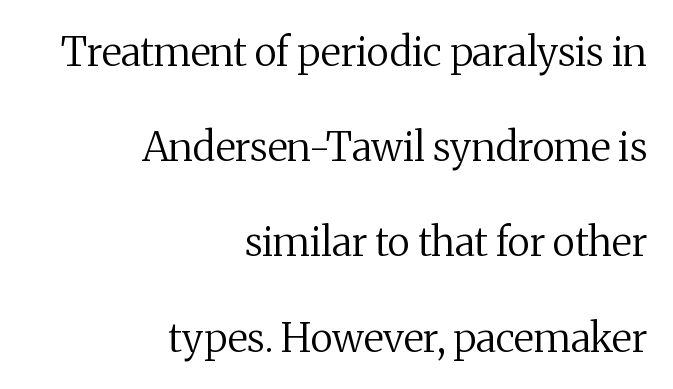
This sample has the flowing, uneven cadence of proportional lettering. The font's upright variant was chosen for this text. Is the letter spacing exaggerated? No — it looks like the ordinary default. This sample uses a serif face. Quick note: underline off. Nothing heavy about these letters — not bold at all.
